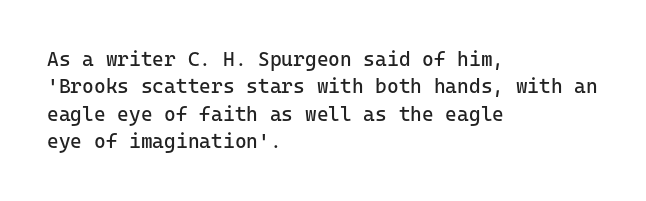
The image shows 20 px text type, upright; set left-aligned, normal line spacing (1.37x), normal letter spacing, not underlined.
